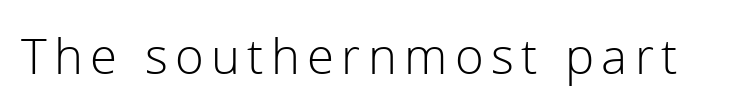
The image shows 49 px light sans-serif type, upright; set not underlined; a medium x-height.
